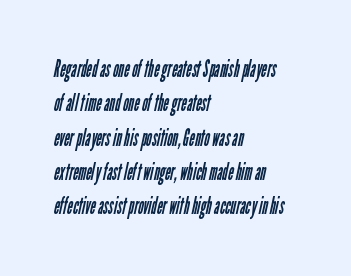
The image shows 24 px text type; set left-aligned, normal line spacing (1.43x), normal letter spacing, not underlined.
